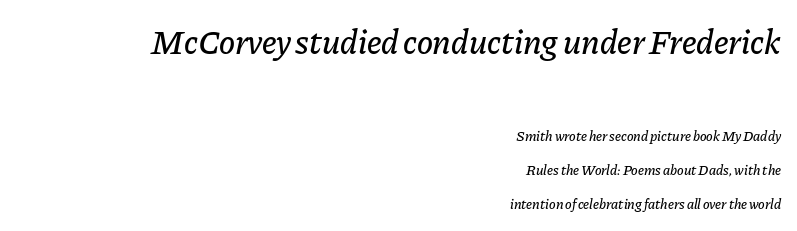
The image shows 34 px text type, italic (leaning right); set right-aligned, loose line spacing (2.42x), normal letter spacing, not underlined; the first (top) block is 2.43x larger; low stroke contrast and a medium x-height.
